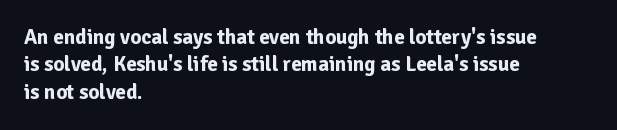
The rendering anchors every line to the left-hand side. This is the regular roman posture of the typeface. A normal amount of white space separates one row of letters from the next. The face used here is rendered with its standard letterfit. A clean baseline with only descenders dipping below it. The sample has been set heavy, in full bold.
